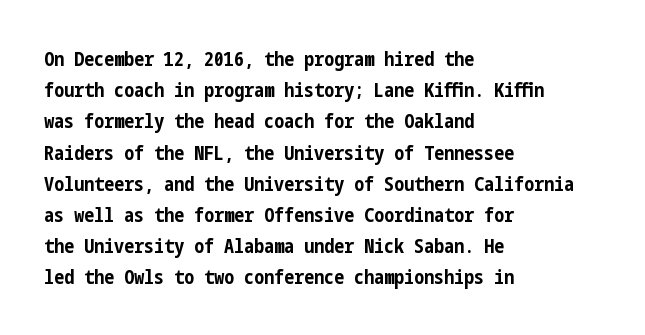
The image shows 20 px bold type, upright; set left-aligned, normal line spacing (1.56x), normal letter spacing, not underlined.
